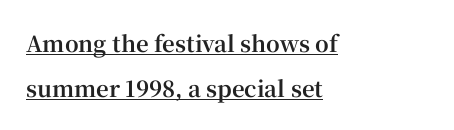
Students, note that the glyphs here touch the page at normal intervals. Airy leading. The lettering stays uniformly vertical, giving the passage a roman look. What weight is shown? A full bold with thick strokes. This rendering uses left alignment, leaving the right contour irregular. Has an underline been added? It has.
